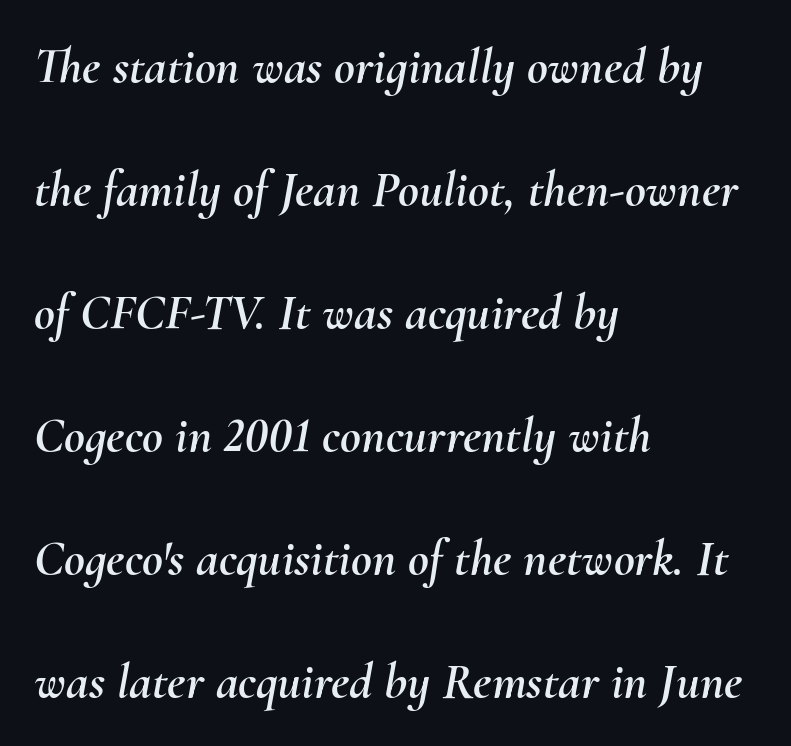
{"italic": "yes", "lean": "right", "slant_degrees": 10, "width": "normal", "stroke_contrast": "medium", "x_height": "small", "monospaced": "no", "underline": "no", "align": "left", "line_spacing": "loose", "line_spacing_ratio": 2.41, "letter_spacing": "normal", "letter_spacing_em": 0.0, "glyph_px": 51}
